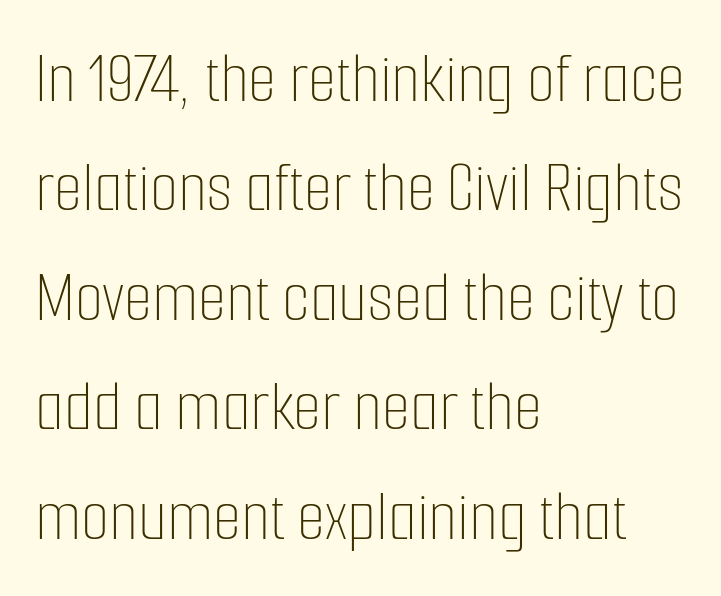
Q: Is the text bold? A: No.
Q: Is the text italic (slanted)? A: No, it is upright.
Q: Is the text underlined? A: No.
Q: How is the paragraph aligned? A: Left-aligned.
Q: Is the spacing between letters normal or unusually wide? A: Normal.
Q: Is the spacing between lines tight, normal or loose? A: Normal.
Q: Width (condensed, normal, or wide)? A: Condensed.
Q: Stroke contrast? A: Low.
Q: x-height? A: Medium.
Q: Monospaced? A: No.
